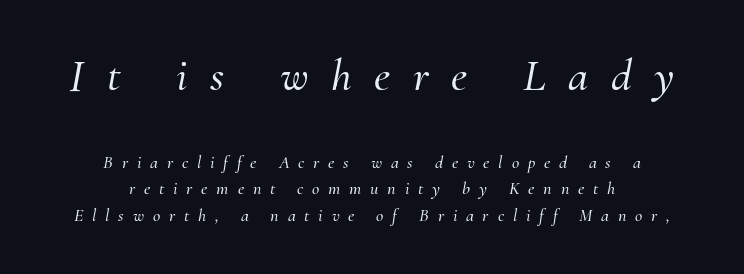
{"serif": "yes", "italic": "yes", "lean": "right", "slant_degrees": 10, "width": "normal", "stroke_contrast": "medium", "x_height": "small", "monospaced": "no", "underline": "no", "align": "center", "line_spacing": "normal", "line_spacing_ratio": 1.46, "letter_spacing": "wide", "letter_spacing_em": 0.49, "larger_block": "first", "size_ratio": 2.56, "glyph_px": 46}
